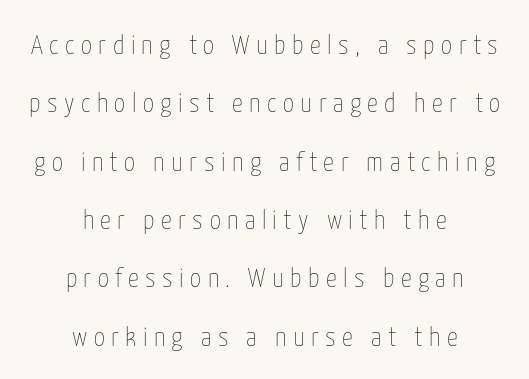
Q: Is the text bold? A: No.
Q: Is the text italic (slanted)? A: No, it is upright.
Q: Is the text underlined? A: No.
Q: How is the paragraph aligned? A: Centered.
Q: Is the spacing between letters normal or unusually wide? A: Unusually wide.
Q: Is the spacing between lines tight, normal or loose? A: Loose.
